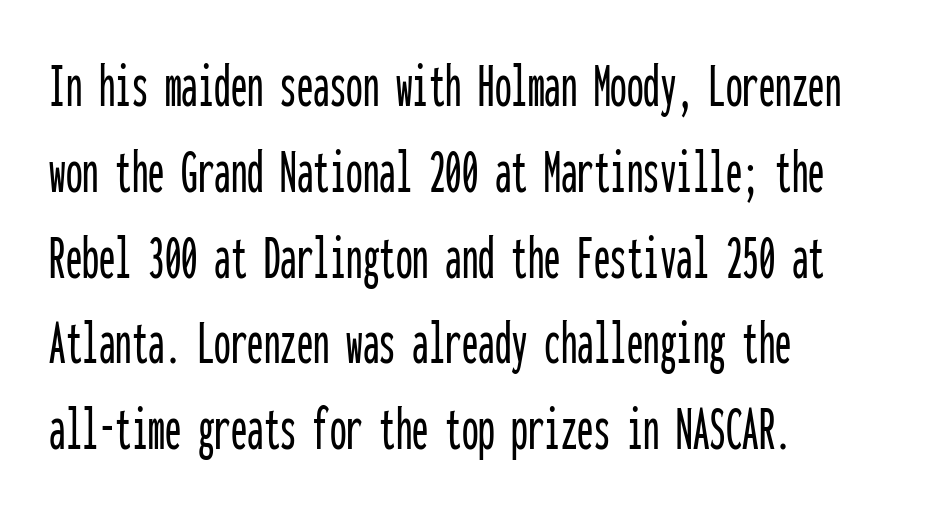
The image shows 66 px condensed sans-serif type, upright, monospaced; set left-aligned, normal line spacing (1.3x), normal letter spacing, not underlined; low stroke contrast and a medium x-height.
